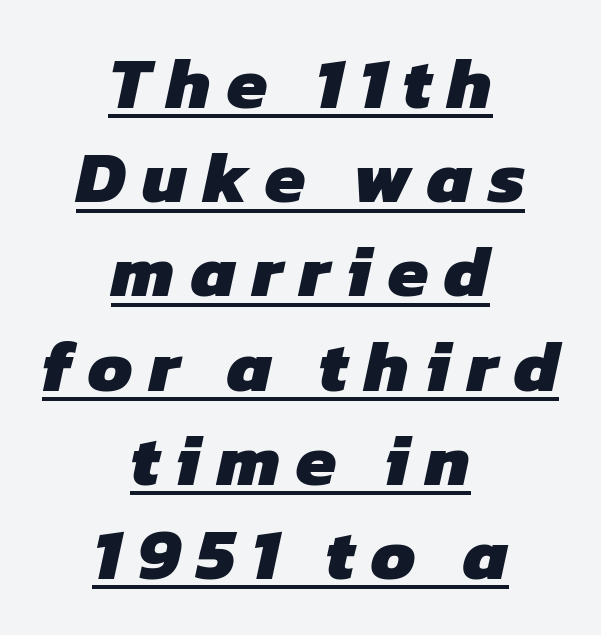
The image shows 73 px heavy sans-serif type; set centered, normal line spacing (1.29x), unusually wide letter spacing (+0.22 em), underlined; low stroke contrast and a medium x-height.
